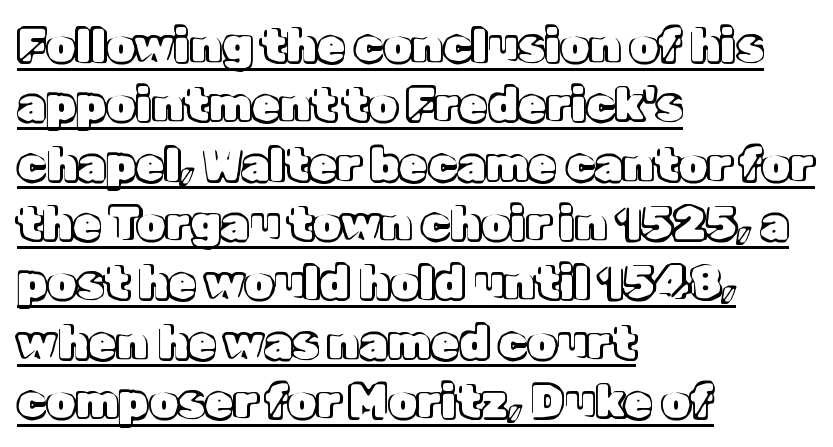
The image shows 46 px text type, upright; set left-aligned, normal line spacing (1.29x), normal letter spacing, underlined; a medium x-height.
